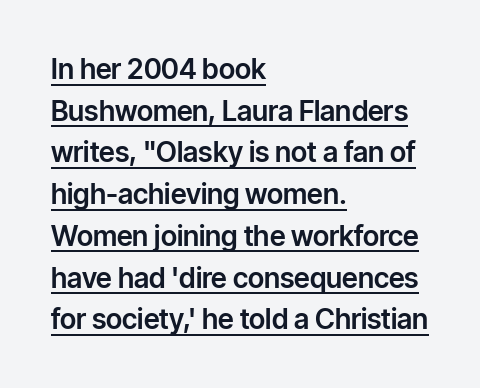
Reading down the column, the eye jumps a familiar distance to each next line. Examine the stroke ends and you'll find no serifs. If you drew a ruler down the left edge, every line would touch it. You could not count columns in this text — the font is proportionally spaced. The gaps between neighbouring characters are ordinary and unremarkable.
